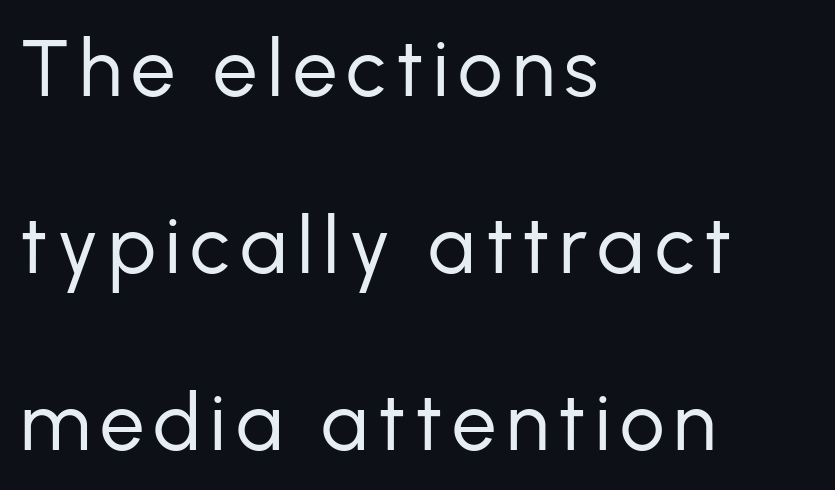
The image shows 79 px regular-weight sans-serif type, upright; set left-aligned, loose line spacing (2.24x), not underlined; low stroke contrast and a medium x-height.
